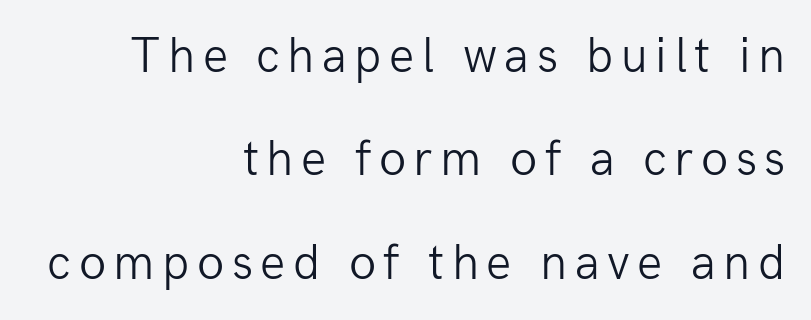
Q: Is the text bold? A: No.
Q: Is the text italic (slanted)? A: No, it is upright.
Q: Is the typeface a serif or a sans-serif typeface? A: Sans-serif.
Q: Is the text underlined? A: No.
Q: How is the paragraph aligned? A: Right-aligned.
Q: Is the spacing between lines tight, normal or loose? A: Loose.
Q: Width (condensed, normal, or wide)? A: Normal.
Q: Stroke contrast? A: Low.
Q: x-height? A: Medium.
Q: Monospaced? A: No.
